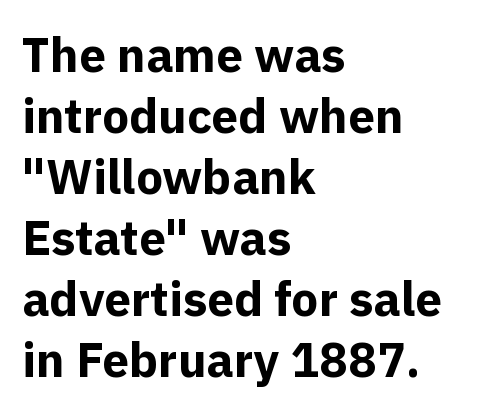
Descender tails drop into unmarked territory. The rendering uses natural spacing where letterforms have individual widths. Standard letterfit; no display-style spreading of the glyphs. This block has exactly the height ordinary leading produces.
